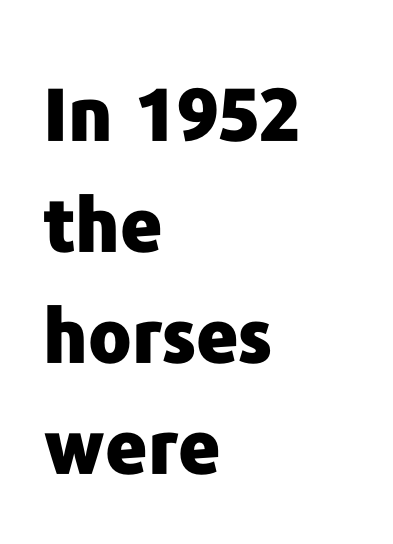
{"serif": "no", "italic": "no", "bold": "yes", "weight": "heavy", "width": "normal", "stroke_contrast": "low", "x_height": "medium", "monospaced": "no", "underline": "no", "align": "left", "line_spacing": "normal", "line_spacing_ratio": 1.52, "letter_spacing": "normal", "letter_spacing_em": 0.0, "glyph_px": 73}
